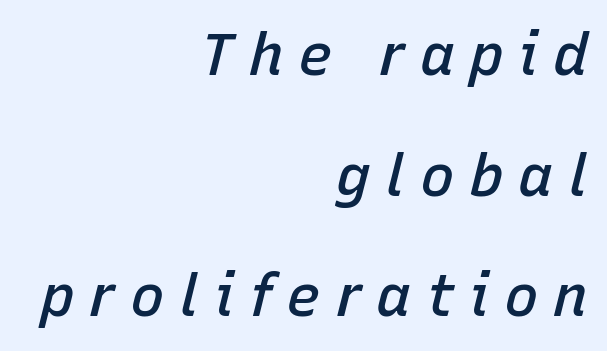
The image shows 58 px semibold type, italic (leaning right); set right-aligned, loose line spacing (2.08x), unusually wide letter spacing (+0.25 em), not underlined; low stroke contrast and a medium x-height.
